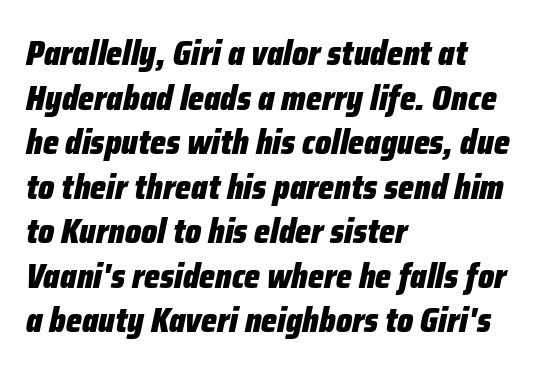
Normally led — the rows are evenly, conventionally spaced. The typesetting leans heavy: a genuine bold. The typesetter chose a ragged-right arrangement here. The typography opts for an oblique posture over an upright one. This rendering leaves character spacing at its baseline value. Any mark beneath the type? The region is blank.
